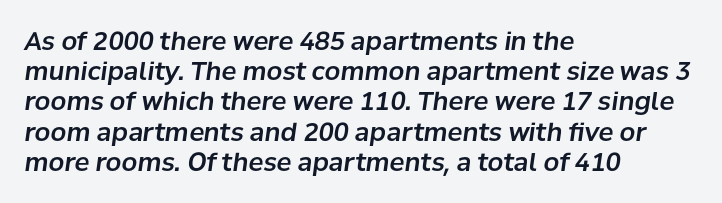
Left-aligned paragraph, ragged on the right. These lines were composed using italics. The rendering keeps characters at their native spacing. Any mark beneath the type? The region is blank.
